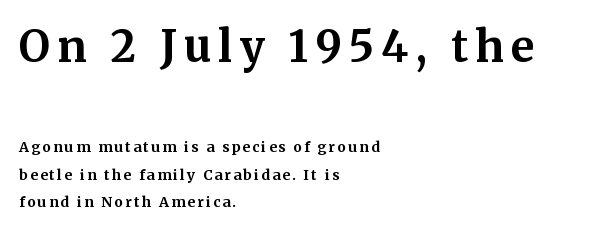
{"serif": "yes", "italic": "no", "bold": "yes", "weight": "bold", "width": "normal", "stroke_contrast": "medium", "x_height": "medium", "monospaced": "no", "underline": "no", "align": "left", "line_spacing": "loose", "line_spacing_ratio": 1.97, "larger_block": "first", "size_ratio": 3.07, "glyph_px": 43}
